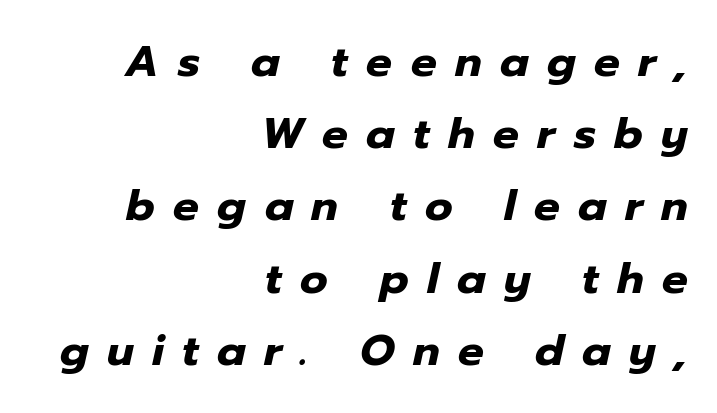
{"italic": "yes", "lean": "right", "slant_degrees": 12, "bold": "yes", "weight": "heavy", "width": "normal", "stroke_contrast": "low", "x_height": "medium", "monospaced": "no", "underline": "no", "align": "right", "line_spacing": "normal", "line_spacing_ratio": 1.68, "letter_spacing": "wide", "letter_spacing_em": 0.43, "glyph_px": 43}
